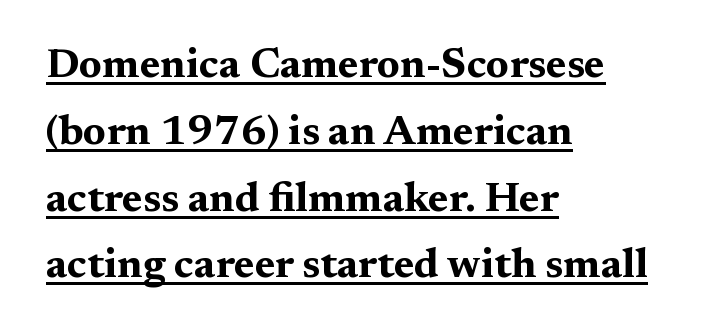
{"serif": "yes", "italic": "no", "bold": "yes", "weight": "bold", "width": "wide", "stroke_contrast": "medium", "x_height": "medium", "monospaced": "no", "underline": "yes", "align": "left", "line_spacing": "normal", "line_spacing_ratio": 1.59, "letter_spacing": "normal", "letter_spacing_em": 0.0, "glyph_px": 42}
